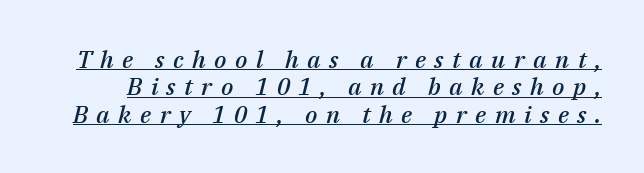
Q: Is the text bold? A: Semi-bold.
Q: Is the text italic (slanted)? A: Yes, it leans right by about 14 degrees.
Q: Is the text underlined? A: Yes.
Q: Is the spacing between letters normal or unusually wide? A: Unusually wide.
Q: Is the spacing between lines tight, normal or loose? A: Tight.
